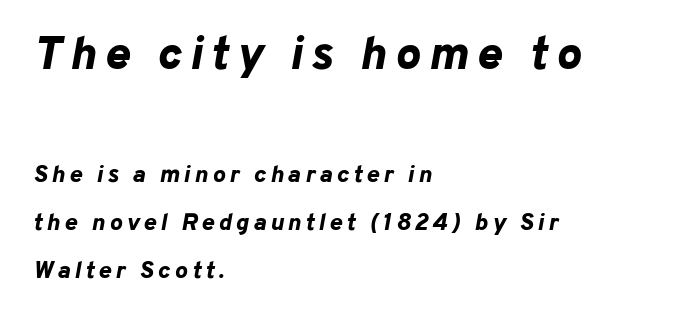
Students, this is bold: see how much ink each stroke carries. Block one is the big one; block two sits smaller underneath. It's the slanting kind of type. Widely set lines give the paragraph a tall, airy silhouette.
